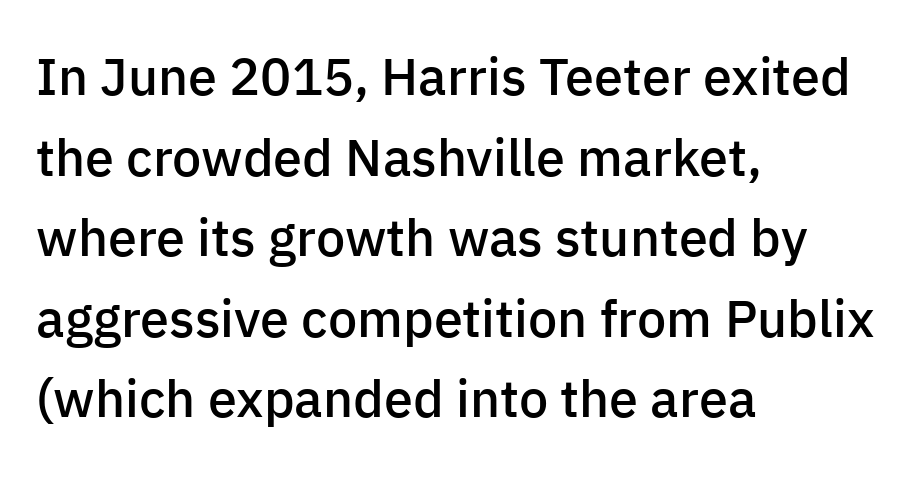
Is this a fixed-width face? No — the glyphs have proportional, varying widths. These lines were composed using upright roman letters. Is the type bold? Partly — it's a semibold, heavier than regular but not fully bold. You can tell from the bare stems that sans-serif type was used. Where is the straight margin? On the left. Nothing unusual about the tracking: characters are spaced as the font intends.
